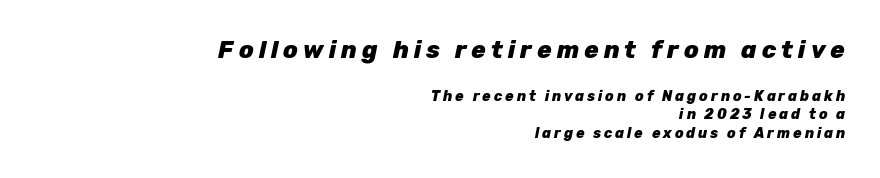
{"italic": "yes", "lean": "right", "slant_degrees": 12, "bold": "yes", "underline": "no", "align": "right", "line_spacing": "normal", "line_spacing_ratio": 1.35, "letter_spacing": "wide", "letter_spacing_em": 0.21, "larger_block": "first", "size_ratio": 1.71, "glyph_px": 24}
